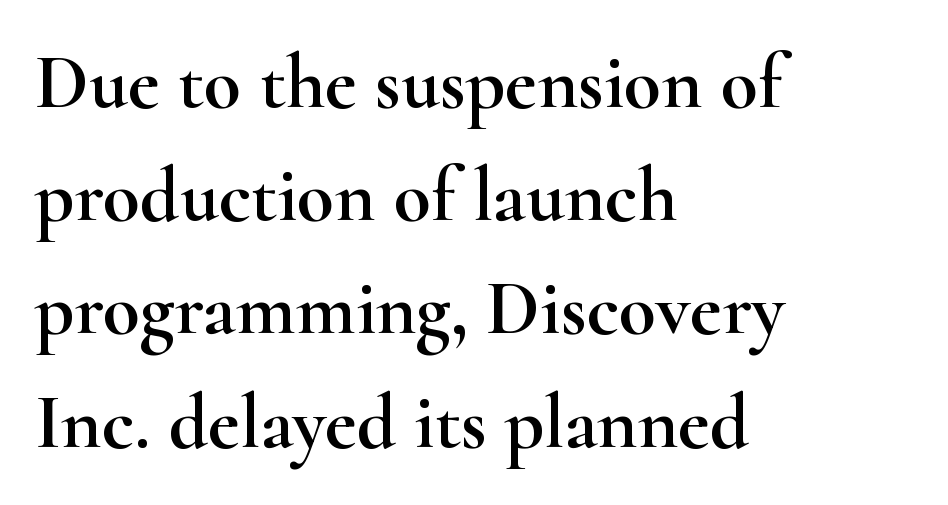
{"serif": "yes", "italic": "no", "width": "wide", "stroke_contrast": "high", "x_height": "small", "monospaced": "no", "underline": "no", "align": "left", "line_spacing": "normal", "line_spacing_ratio": 1.47, "letter_spacing": "normal", "letter_spacing_em": 0.0, "glyph_px": 77}
